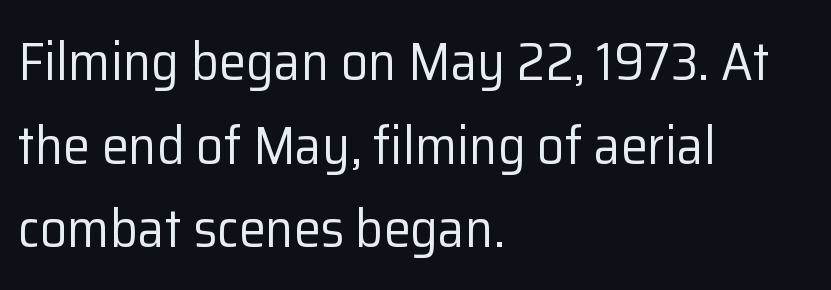
The baseline area is clear. Horizontal alignment here is leftward, the default for most running prose. Note: no serifs on the glyphs. Does extra space separate the letters? No, they use regular spacing. The passage shown is typed in a proportional face where columns would drift.
